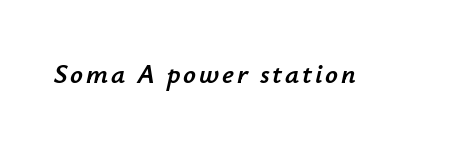
Just letters on the line, the space beneath them empty. This sample uses an oblique cut, with every glyph tilted off the vertical. Do the characters align in a grid? No, the font is proportional.
